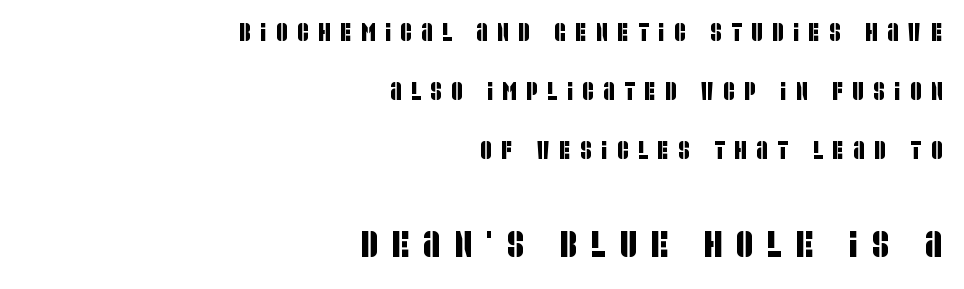
The image shows 37 px condensed sans-serif type; set right-aligned, loose line spacing (2.36x), unusually wide letter spacing (+0.38 em), not underlined; the second (bottom) block is 1.48x larger; low stroke contrast and a large x-height.
